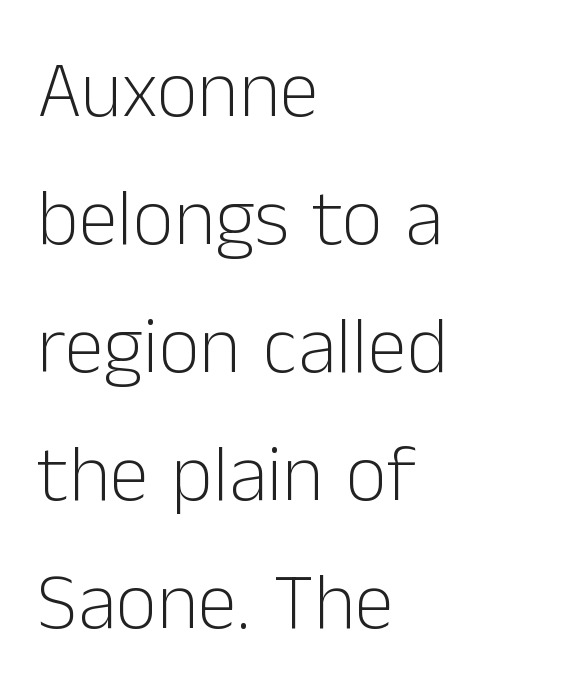
Q: Is the text bold? A: No.
Q: Is the text italic (slanted)? A: No, it is upright.
Q: Is the typeface a serif or a sans-serif typeface? A: Sans-serif.
Q: Is the text underlined? A: No.
Q: How is the paragraph aligned? A: Left-aligned.
Q: Is the spacing between letters normal or unusually wide? A: Normal.
Q: Is the spacing between lines tight, normal or loose? A: Normal.
Q: Width (condensed, normal, or wide)? A: Normal.
Q: Stroke contrast? A: Low.
Q: x-height? A: Medium.
Q: Monospaced? A: No.
